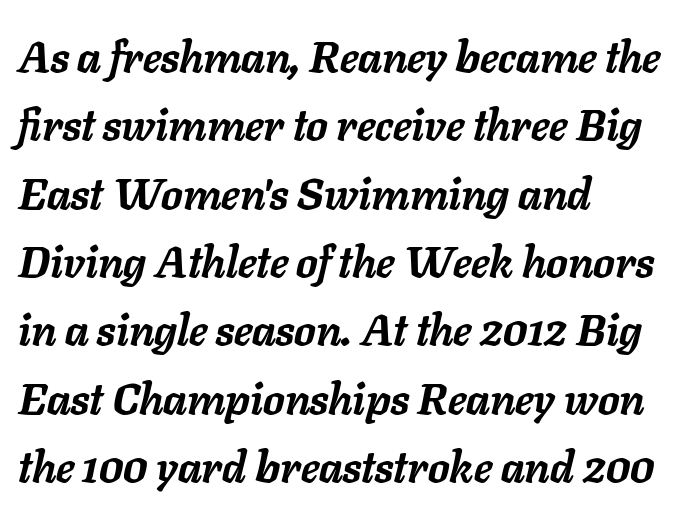
Honestly, there is no underline to notice here at all. In terms of weight, the rendering is a true, heavy bold. The passage shown is typed in a proportional face where columns would drift. All the whitespace from short lines collects on the right. The type is set solid horizontally, with unmodified tracking.
